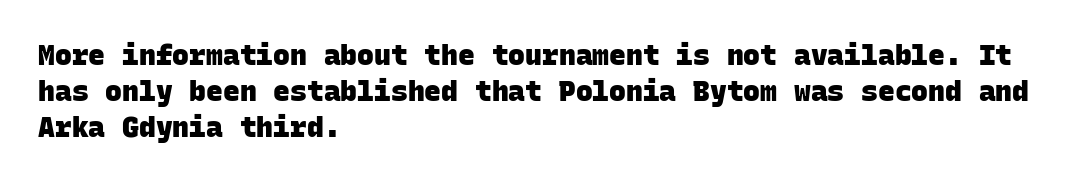
Anything drawn beneath the words? Only blank space. The type is set solid horizontally, with unmodified tracking. Layout note: lines flush left. These lines sit exactly where default settings would place them. This sample has the even, mechanical cadence of fixed-width lettering. Each letter's strokes conclude bluntly, with no projecting serifs.
